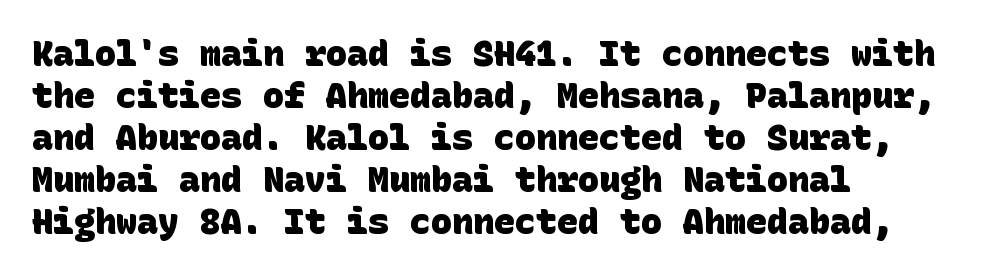
Q: Is the text bold? A: Yes.
Q: Is the typeface a serif or a sans-serif typeface? A: Sans-serif.
Q: Is the text underlined? A: No.
Q: How is the paragraph aligned? A: Left-aligned.
Q: Is the spacing between letters normal or unusually wide? A: Normal.
Q: Width (condensed, normal, or wide)? A: Normal.
Q: Stroke contrast? A: Low.
Q: x-height? A: Large.
